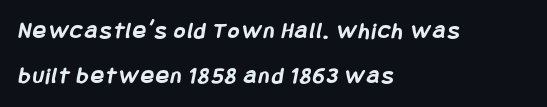
Heavy, bold letterforms. The text block is weighted toward the left margin, trailing off unevenly rightward. The strip under each line holds only bare page.
